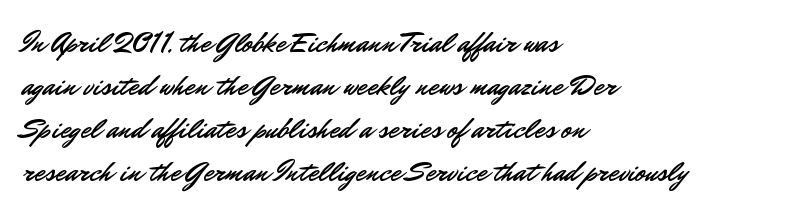
The image shows 29 px sans-serif type; set left-aligned, normal line spacing (1.48x), normal letter spacing, not underlined; low stroke contrast and a small x-height.
